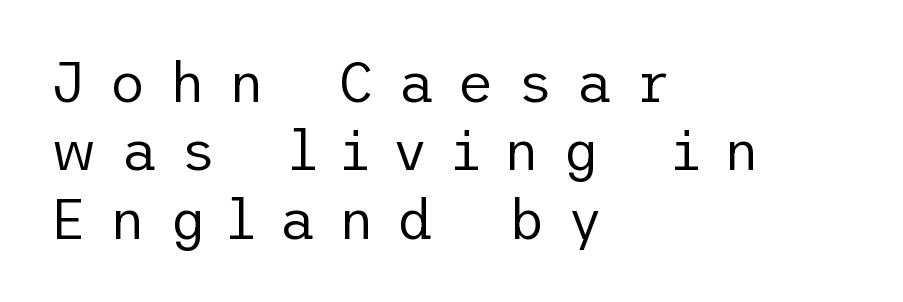
Q: Is the text bold? A: No.
Q: Is the text italic (slanted)? A: No, it is upright.
Q: Is the typeface a serif or a sans-serif typeface? A: Sans-serif.
Q: Is the text underlined? A: No.
Q: How is the paragraph aligned? A: Left-aligned.
Q: Is the spacing between letters normal or unusually wide? A: Unusually wide.
Q: Width (condensed, normal, or wide)? A: Normal.
Q: Stroke contrast? A: Low.
Q: x-height? A: Medium.
